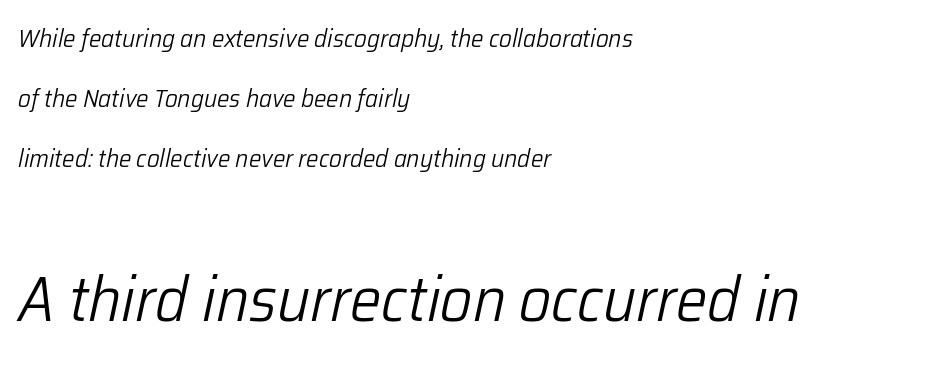
{"italic": "yes", "lean": "right", "slant_degrees": 12, "bold": "no", "weight": "light", "width": "normal", "stroke_contrast": "low", "x_height": "medium", "monospaced": "no", "underline": "no", "align": "left", "line_spacing": "loose", "line_spacing_ratio": 2.41, "letter_spacing": "normal", "letter_spacing_em": 0.0, "larger_block": "second", "size_ratio": 2.52, "glyph_px": 63}
